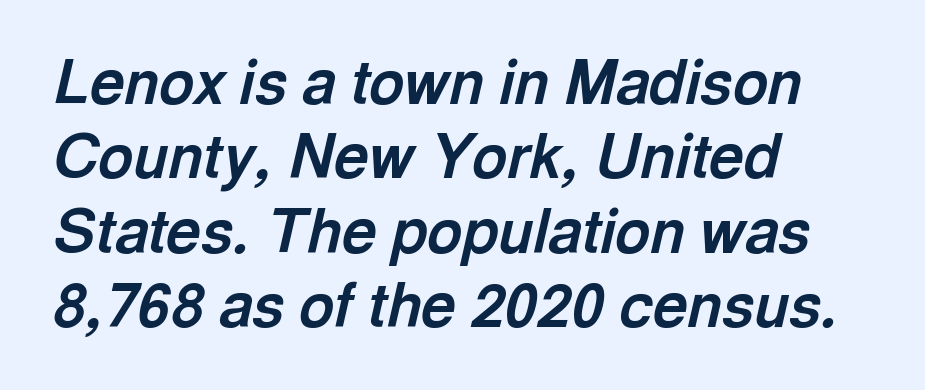
{"italic": "yes", "lean": "right", "slant_degrees": 13, "bold": "yes", "weight": "bold", "width": "normal", "x_height": "medium", "monospaced": "no", "underline": "no", "align": "left", "line_spacing_ratio": 1.24, "letter_spacing": "normal", "letter_spacing_em": 0.0, "glyph_px": 60}
